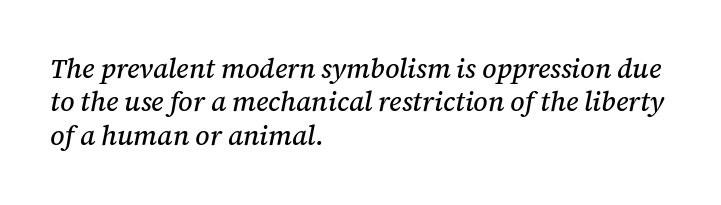
Does the copy run flush right? No — it runs flush left. Each row of text sits above clean, open space. A typesetter would call this zero additional tracking. Slanted lettering throughout.
